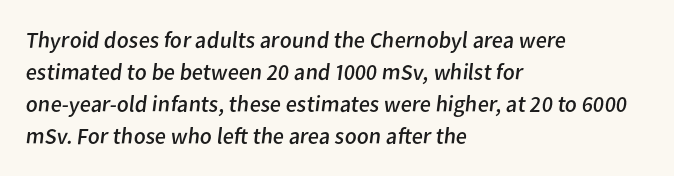
The image shows 23 px text type; set left-aligned, normal line spacing (1.39x), normal letter spacing, not underlined.
